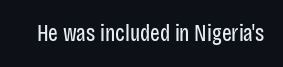
Q: Is the text bold? A: No.
Q: Is the text italic (slanted)? A: No, it is upright.
Q: Is the text underlined? A: No.
Q: Is the spacing between letters normal or unusually wide? A: Normal.
